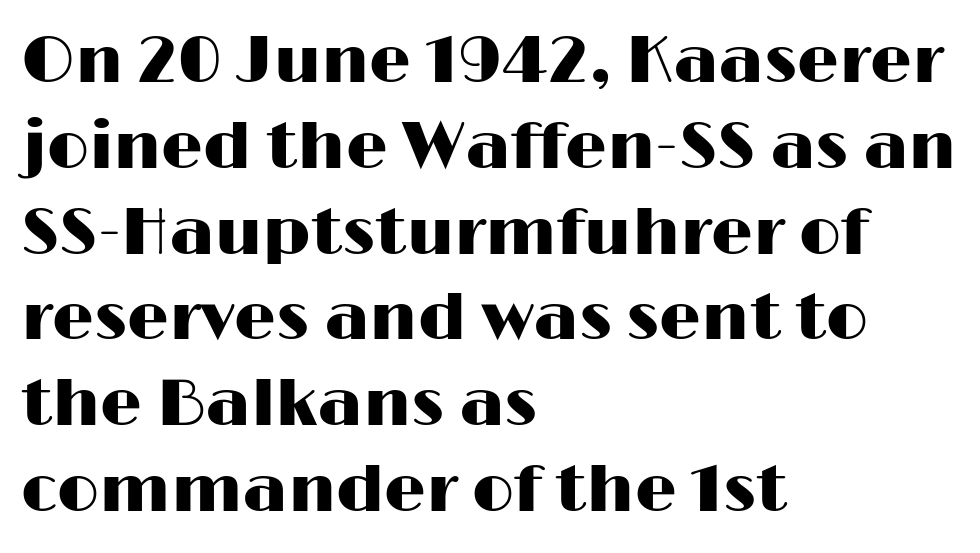
The image shows 66 px wide sans-serif type, upright; set left-aligned, normal line spacing (1.3x), normal letter spacing, not underlined; high stroke contrast and a medium x-height.
